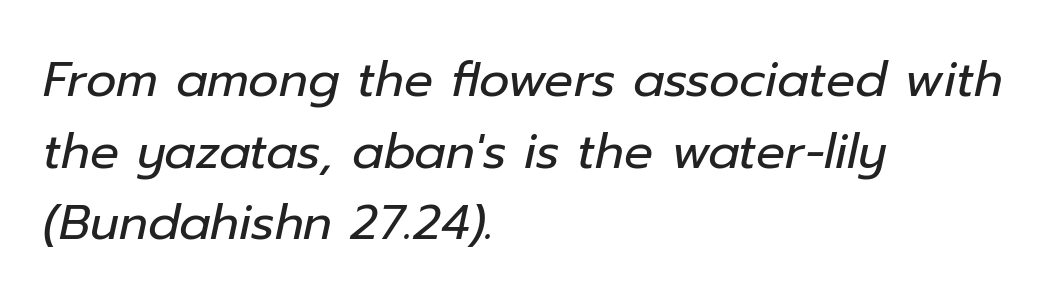
Q: Is the text bold? A: No.
Q: Is the text italic (slanted)? A: Yes, it leans right by about 12 degrees.
Q: Is the text underlined? A: No.
Q: How is the paragraph aligned? A: Left-aligned.
Q: Is the spacing between letters normal or unusually wide? A: Normal.
Q: Is the spacing between lines tight, normal or loose? A: Normal.
Q: Width (condensed, normal, or wide)? A: Normal.
Q: Stroke contrast? A: Low.
Q: x-height? A: Medium.
Q: Monospaced? A: No.
